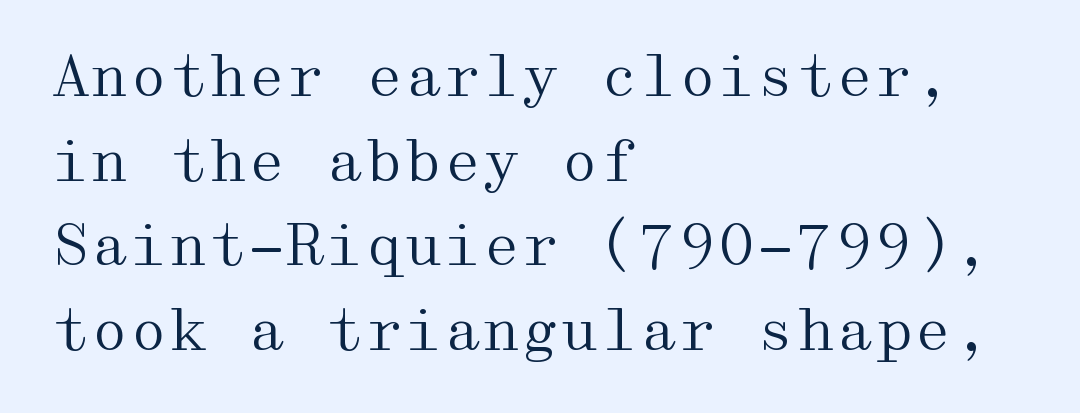
Q: Is the text bold? A: No.
Q: Is the text italic (slanted)? A: No, it is upright.
Q: Is the typeface a serif or a sans-serif typeface? A: Serif.
Q: Is the text underlined? A: No.
Q: How is the paragraph aligned? A: Left-aligned.
Q: Is the spacing between letters normal or unusually wide? A: Normal.
Q: Is the spacing between lines tight, normal or loose? A: Normal.
Q: Width (condensed, normal, or wide)? A: Wide.
Q: Stroke contrast? A: Medium.
Q: x-height? A: Medium.
